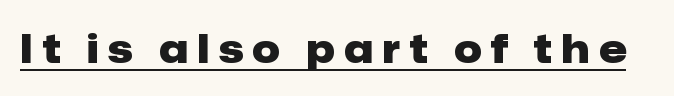
Q: Is the text bold? A: Yes.
Q: Is the text italic (slanted)? A: No, it is upright.
Q: Is the typeface a serif or a sans-serif typeface? A: Sans-serif.
Q: Is the text underlined? A: Yes.
Q: Is the spacing between letters normal or unusually wide? A: Unusually wide.
Q: Width (condensed, normal, or wide)? A: Normal.
Q: Stroke contrast? A: Low.
Q: x-height? A: Medium.
Q: Monospaced? A: No.
